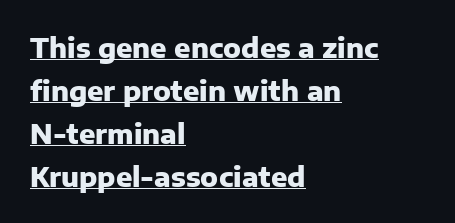
Caption: lettering with a line underneath. This rendering leaves character spacing at its baseline value. Set as a true bold cut, around the 700 mark. The block of text has a typical density, with ordinary space between rows. Where is the straight margin? On the left.
